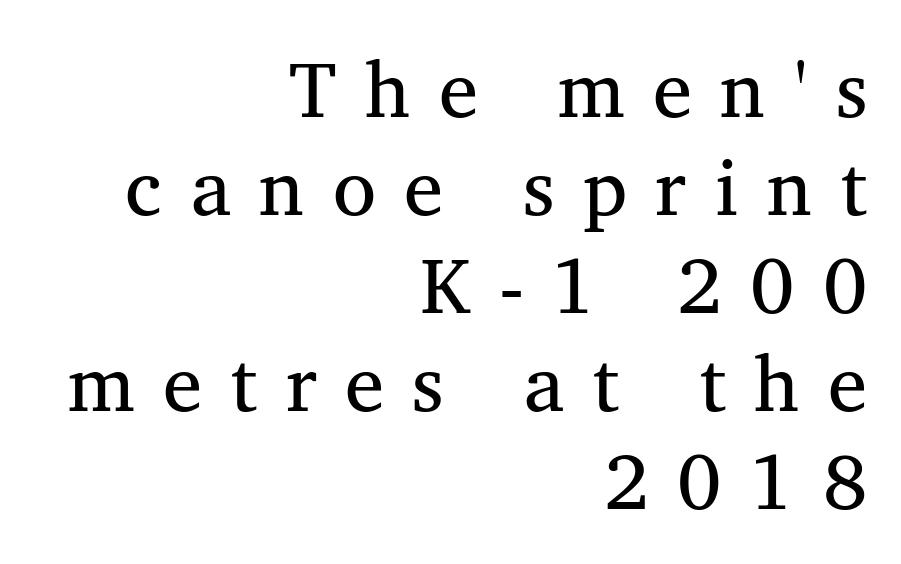
Type without underlining. Is the block centered? No — it sits flush against the right margin. Typographically, this falls in the serif category. Note the varied advance widths — an 'i' is clearly narrower than an 'm'.
